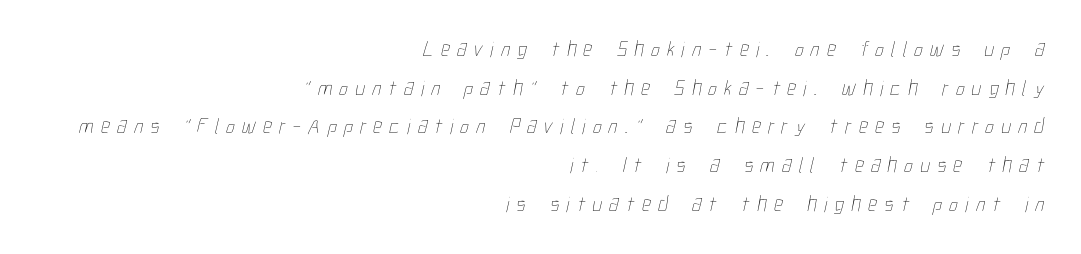
The image shows 22 px text type; set right-aligned, line spacing 1.76x, unusually wide letter spacing (+0.33 em), not underlined.
